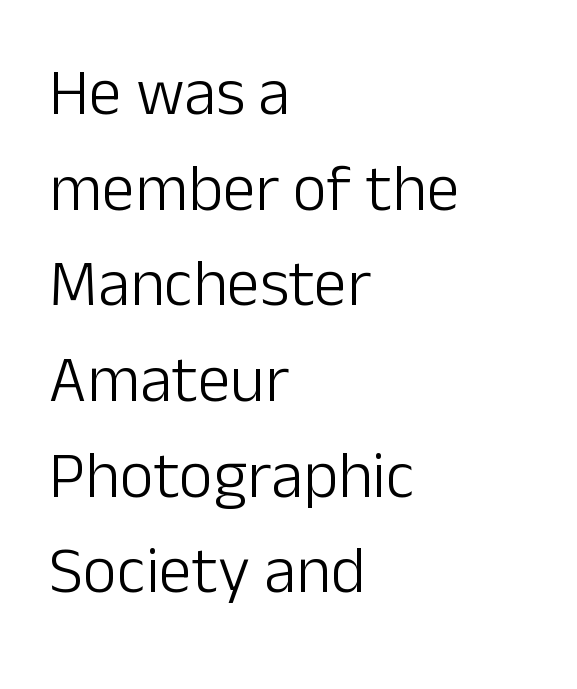
Q: Is the text bold? A: No.
Q: Is the text italic (slanted)? A: No, it is upright.
Q: Is the typeface a serif or a sans-serif typeface? A: Sans-serif.
Q: Is the text underlined? A: No.
Q: How is the paragraph aligned? A: Left-aligned.
Q: Is the spacing between letters normal or unusually wide? A: Normal.
Q: Is the spacing between lines tight, normal or loose? A: Normal.
Q: Width (condensed, normal, or wide)? A: Normal.
Q: Stroke contrast? A: Low.
Q: x-height? A: Medium.
Q: Monospaced? A: No.
